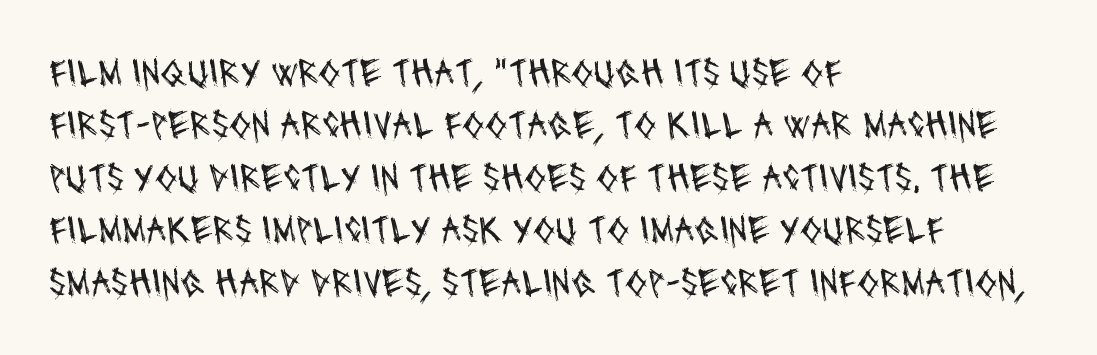
The image shows 40 px regular-weight, condensed sans-serif type; set left-aligned, normal line spacing (1.31x), normal letter spacing, not underlined; medium stroke contrast and a large x-height.
